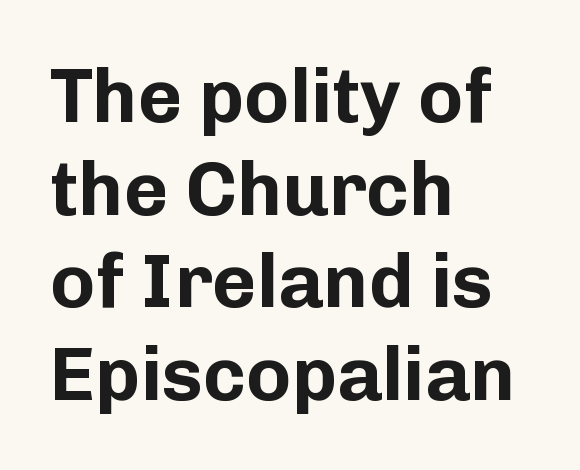
{"serif": "no", "italic": "no", "bold": "yes", "weight": "bold", "width": "normal", "stroke_contrast": "low", "x_height": "medium", "monospaced": "no", "underline": "no", "align": "left", "line_spacing_ratio": 1.22, "letter_spacing": "normal", "letter_spacing_em": 0.0, "glyph_px": 76}
